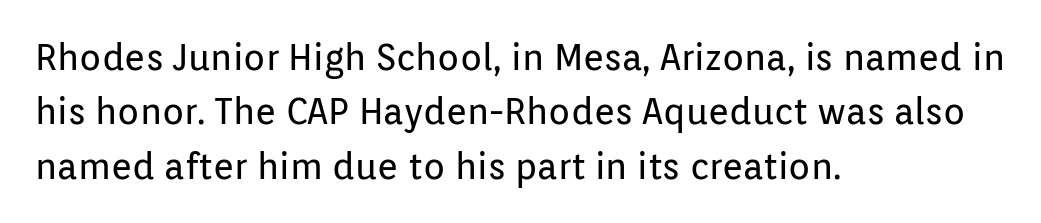
Decoration check: the copy has no underline. Quick note: interline space is typical. Spacing verdict: proportional, widths tailored to each character. Is there any slant? The stems are plumb. Stems and bowls with no extra thickness — not bold.
